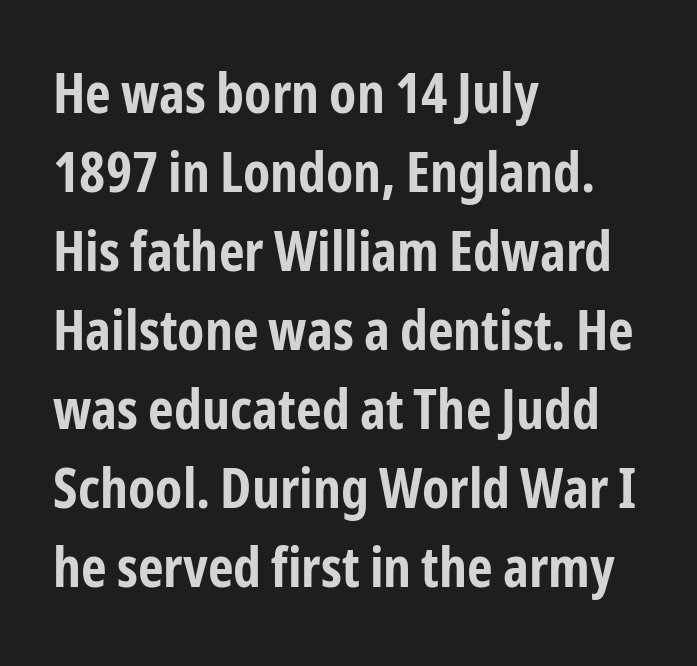
Nope, not italic — everything's standing straight. This rendering leaves character spacing at its baseline value. Stroke thickness is high; the sample reads as a true bold. This sample is left-justified, so line endings fall wherever the words run out.
